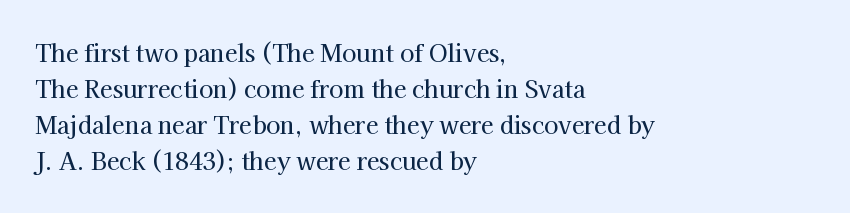
{"italic": "no", "underline": "no", "align": "left", "line_spacing": "normal", "line_spacing_ratio": 1.57, "letter_spacing": "normal", "letter_spacing_em": 0.0, "glyph_px": 23}
